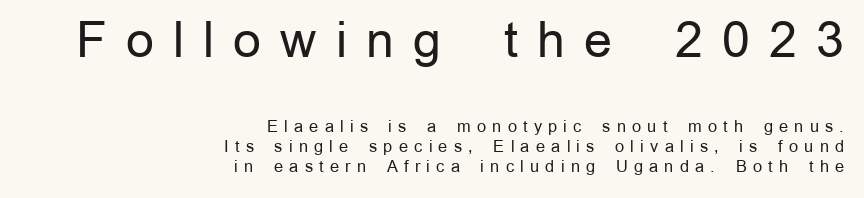
The image shows 49 px regular-weight sans-serif type, upright; set right-aligned, normal line spacing (1.25x), unusually wide letter spacing (+0.39 em), not underlined; the first (top) block is 3.06x larger; low stroke contrast and a medium x-height.
